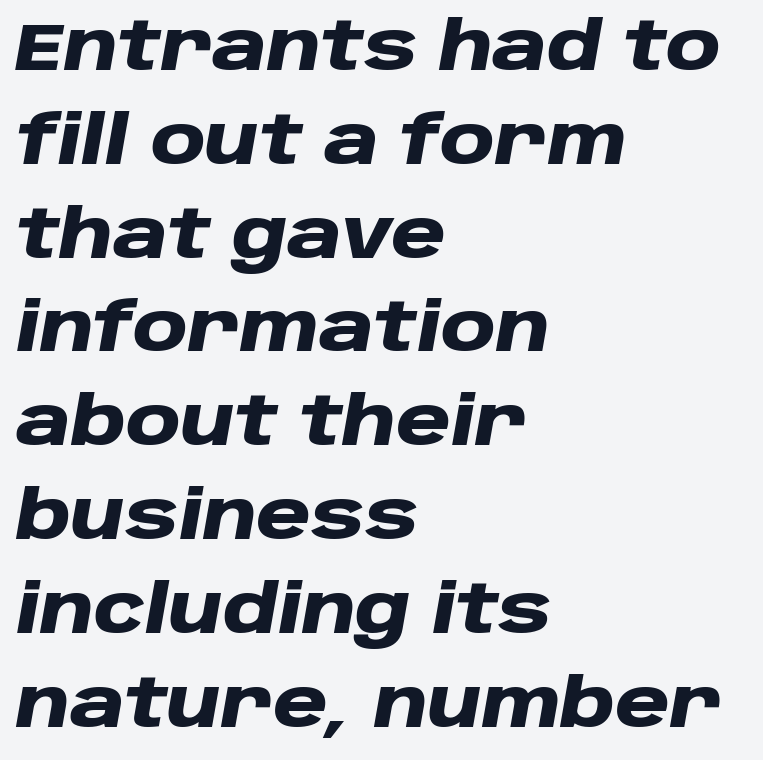
{"italic": "yes", "lean": "right", "slant_degrees": 10, "bold": "yes", "weight": "heavy", "width": "wide", "stroke_contrast": "low", "x_height": "large", "monospaced": "no", "underline": "no", "align": "left", "line_spacing": "normal", "line_spacing_ratio": 1.4, "letter_spacing": "normal", "letter_spacing_em": 0.0, "glyph_px": 67}
